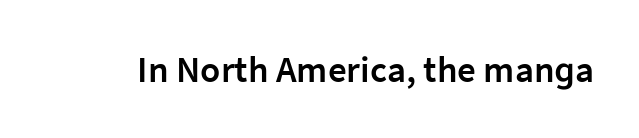
{"serif": "no", "italic": "no", "bold": "semi", "weight": "semibold", "width": "normal", "stroke_contrast": "low", "x_height": "medium", "monospaced": "no", "underline": "no", "letter_spacing": "normal", "letter_spacing_em": 0.0, "glyph_px": 37}
